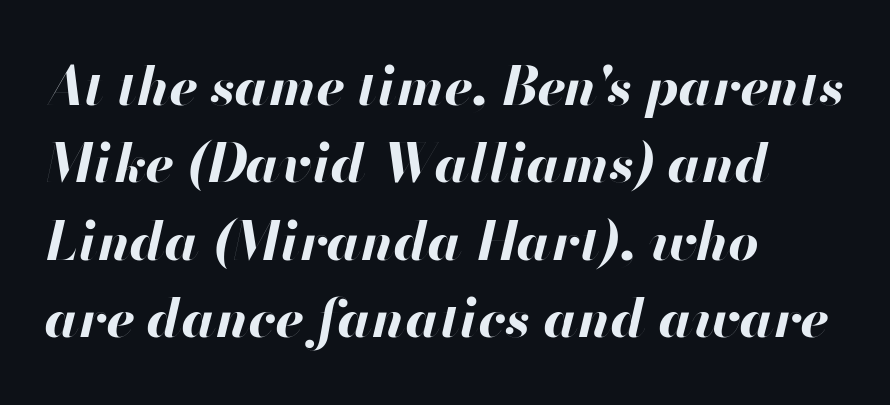
Interline gaps are of average width in this sample. Unmarked baselines from the first word to the last. Letter spacing: default. Varying glyph widths throughout — classic text-font behaviour. This is oblique type, the kind used for emphasis or titles.
